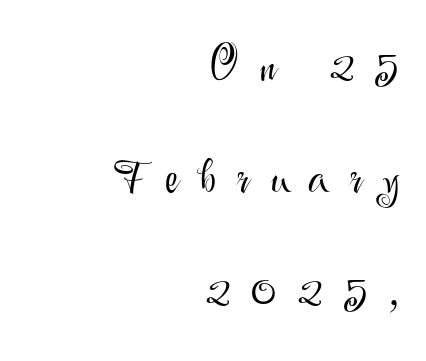
{"serif": "no", "bold": "no", "weight": "light", "width": "normal", "stroke_contrast": "medium", "x_height": "small", "monospaced": "no", "underline": "no", "align": "right", "line_spacing": "loose", "line_spacing_ratio": 2.34, "letter_spacing": "wide", "letter_spacing_em": 0.45, "glyph_px": 48}
